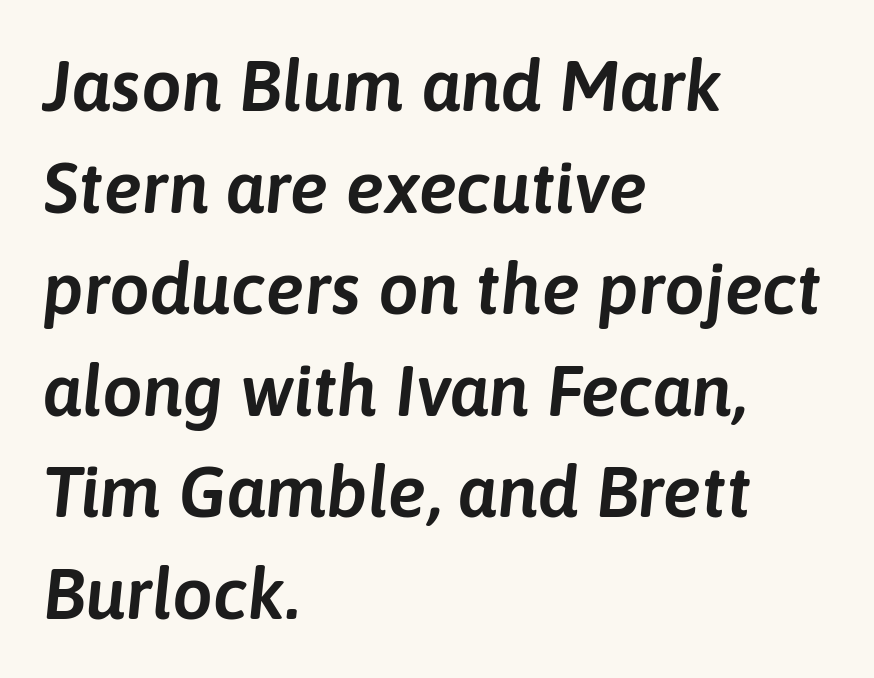
{"italic": "yes", "lean": "right", "slant_degrees": 6, "width": "normal", "stroke_contrast": "low", "x_height": "medium", "monospaced": "no", "underline": "no", "align": "left", "line_spacing": "normal", "line_spacing_ratio": 1.41, "letter_spacing": "normal", "letter_spacing_em": 0.0, "glyph_px": 72}
